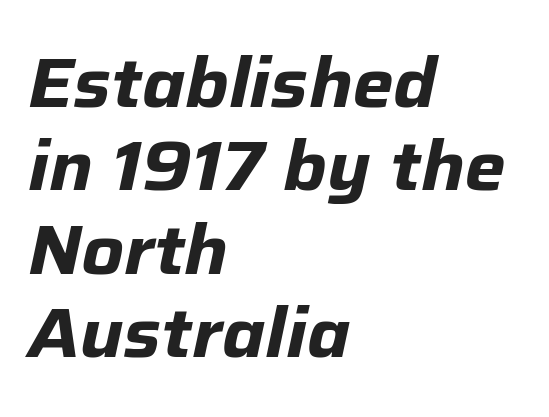
There's an unmistakable incline to the writing here. Chunky letters — that's bold for sure. The face used here is proportionally spaced, like ordinary book or web type. Descender tails drop into unmarked territory.
